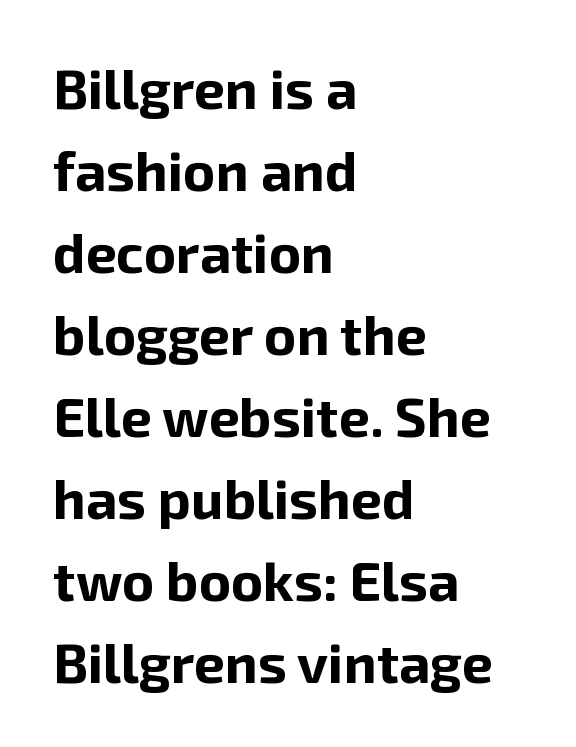
The image shows 55 px bold sans-serif type, upright; set left-aligned, normal line spacing (1.49x), normal letter spacing, not underlined; low stroke contrast and a medium x-height.
